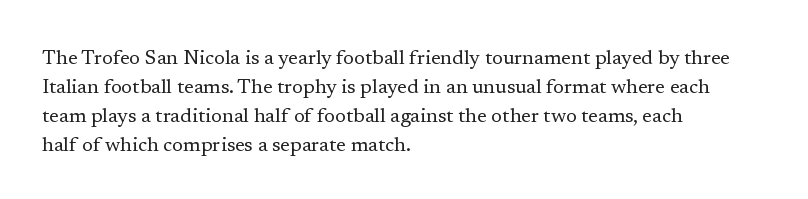
Beneath every word, the page is bare. Stems here are at most as thick as an everyday book face. When letters stand straight like this, we call the style roman or upright. This rendering leaves character spacing at its baseline value. The rendering uses a moderate line-height, typical for paragraphs.
